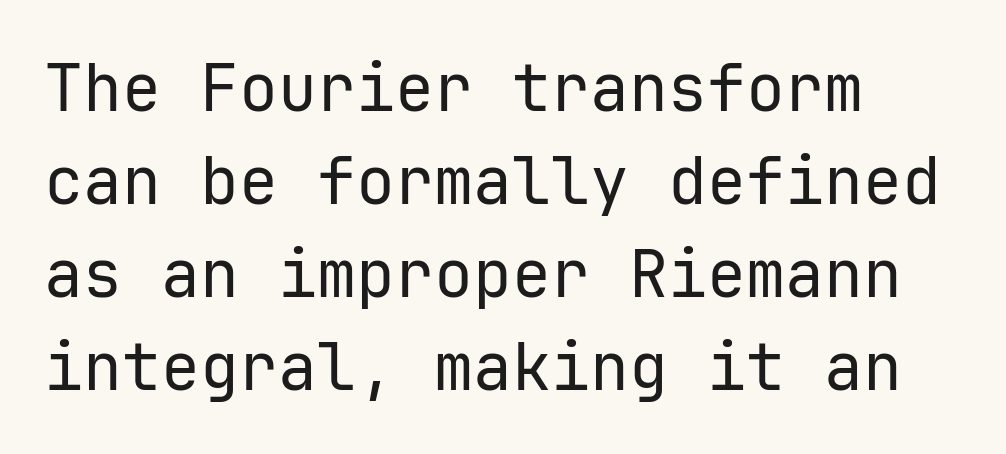
Q: Is the text bold? A: No.
Q: Is the text italic (slanted)? A: No, it is upright.
Q: Is the typeface a serif or a sans-serif typeface? A: Sans-serif.
Q: Is the text underlined? A: No.
Q: How is the paragraph aligned? A: Left-aligned.
Q: Is the spacing between letters normal or unusually wide? A: Normal.
Q: Is the spacing between lines tight, normal or loose? A: Normal.
Q: Width (condensed, normal, or wide)? A: Normal.
Q: Stroke contrast? A: Low.
Q: x-height? A: Medium.
